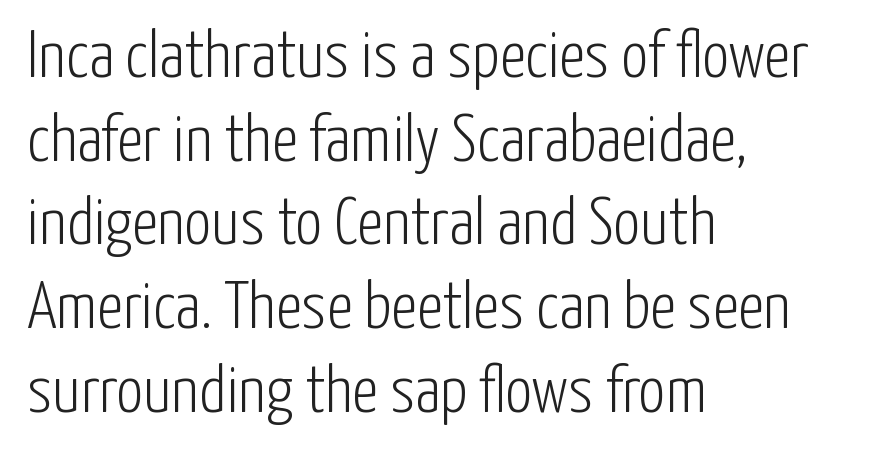
Q: Is the text bold? A: No.
Q: Is the text italic (slanted)? A: No, it is upright.
Q: Is the typeface a serif or a sans-serif typeface? A: Sans-serif.
Q: Is the text underlined? A: No.
Q: How is the paragraph aligned? A: Left-aligned.
Q: Is the spacing between letters normal or unusually wide? A: Normal.
Q: Is the spacing between lines tight, normal or loose? A: Normal.
Q: Width (condensed, normal, or wide)? A: Condensed.
Q: Stroke contrast? A: Low.
Q: x-height? A: Medium.
Q: Monospaced? A: No.
